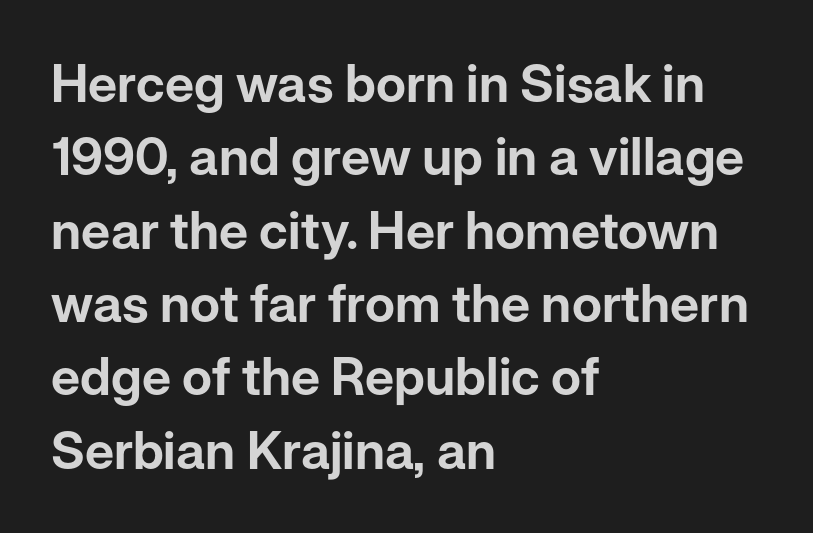
The face used here is rendered with its standard letterfit. In terms of letterform style, serifs are entirely absent. Spacing verdict: proportional, widths tailored to each character. Typeset ragged right — the left edge is the straight one. Glance below the letters and you will spot only blank space.
